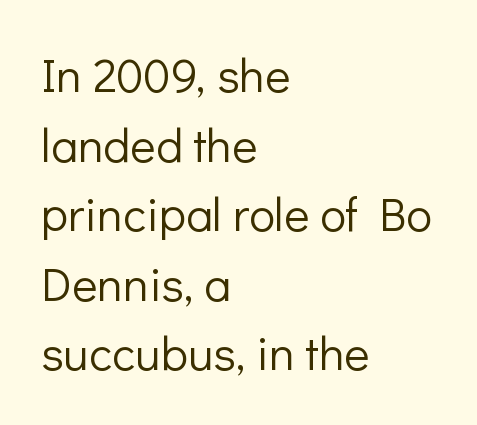
Honestly, there is no underline to notice here at all. Short and long lines alike share a common starting point at left. This sample uses an upright cut, with every glyph sitting square on the baseline. Students, note that the glyphs here touch the page at normal intervals.
